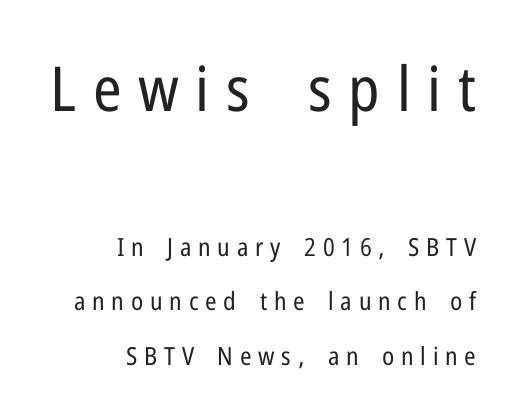
The image shows 62 px regular-weight, condensed sans-serif type, upright; set right-aligned, loose line spacing (2.18x), unusually wide letter spacing (+0.27 em), not underlined; the first (top) block is 2.48x larger; low stroke contrast and a medium x-height.
